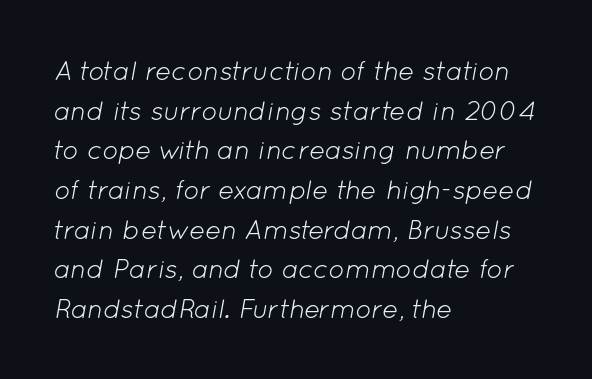
The image shows 27 px text type, italic (leaning right); set left-aligned, normal line spacing (1.47x), normal letter spacing, not underlined.
